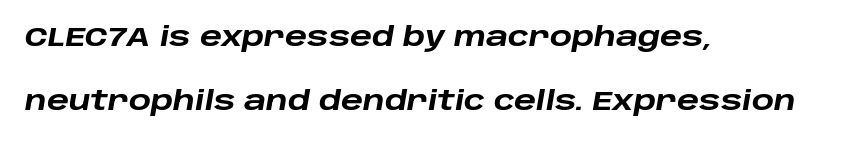
Q: Is the text bold? A: Yes.
Q: Is the text italic (slanted)? A: Yes, it leans right by about 10 degrees.
Q: Is the text underlined? A: No.
Q: How is the paragraph aligned? A: Left-aligned.
Q: Is the spacing between letters normal or unusually wide? A: Normal.
Q: Is the spacing between lines tight, normal or loose? A: Loose.
